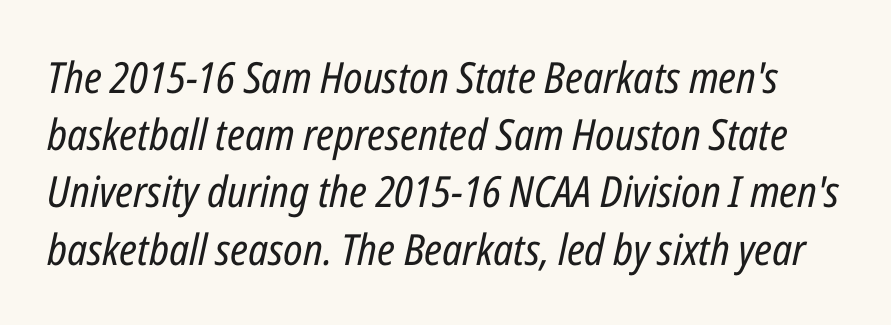
The image shows 43 px regular-weight, condensed type, italic (leaning right); set normal line spacing (1.33x), normal letter spacing, not underlined; low stroke contrast and a medium x-height.
